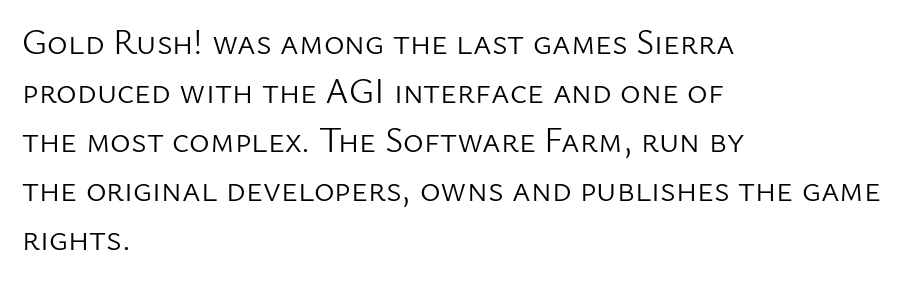
{"serif": "no", "italic": "no", "bold": "no", "weight": "light", "width": "normal", "stroke_contrast": "low", "x_height": "medium", "monospaced": "no", "underline": "no", "align": "left", "line_spacing": "normal", "line_spacing_ratio": 1.4, "letter_spacing": "normal", "letter_spacing_em": 0.0, "glyph_px": 35}
